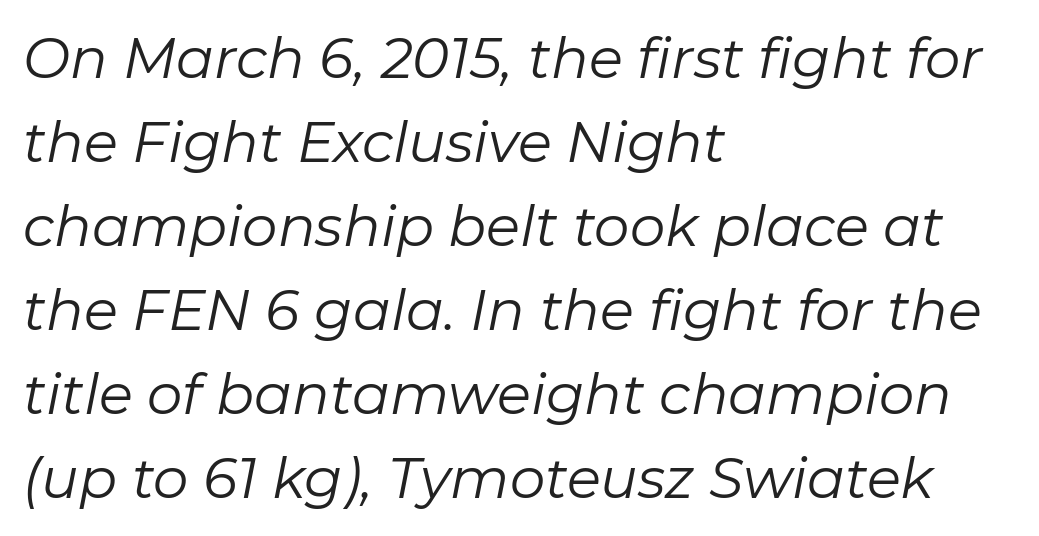
Q: Is the text bold? A: No.
Q: Is the text italic (slanted)? A: Yes, it leans right by about 11 degrees.
Q: Is the text underlined? A: No.
Q: How is the paragraph aligned? A: Left-aligned.
Q: Is the spacing between letters normal or unusually wide? A: Normal.
Q: Is the spacing between lines tight, normal or loose? A: Normal.
Q: Width (condensed, normal, or wide)? A: Normal.
Q: Stroke contrast? A: Low.
Q: x-height? A: Medium.
Q: Monospaced? A: No.
